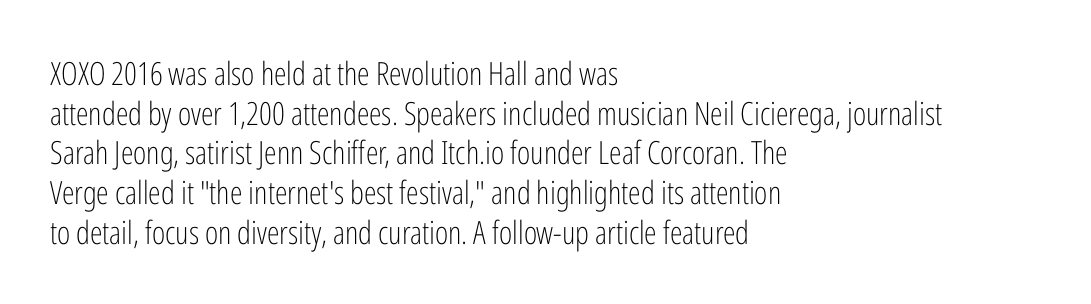
{"serif": "no", "italic": "no", "bold": "no", "weight": "light", "width": "condensed", "stroke_contrast": "low", "x_height": "medium", "monospaced": "no", "underline": "no", "align": "left", "line_spacing_ratio": 1.24, "letter_spacing": "normal", "letter_spacing_em": 0.0, "glyph_px": 32}
